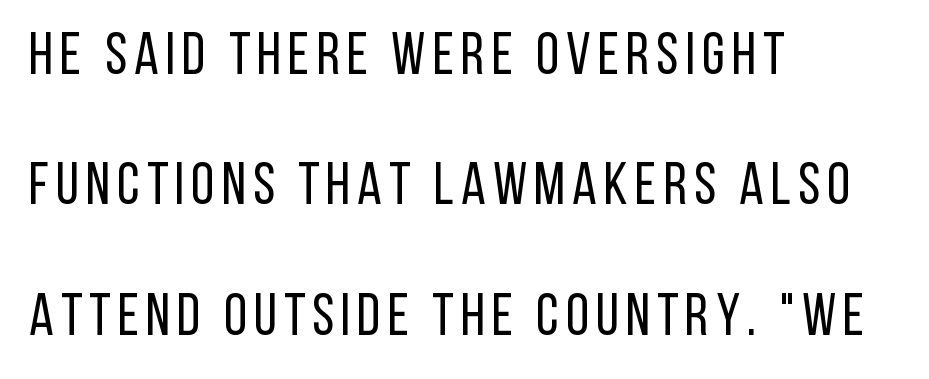
The image shows 59 px regular-weight, condensed sans-serif type, upright; set left-aligned, loose line spacing (2.21x), not underlined; low stroke contrast and a large x-height.
